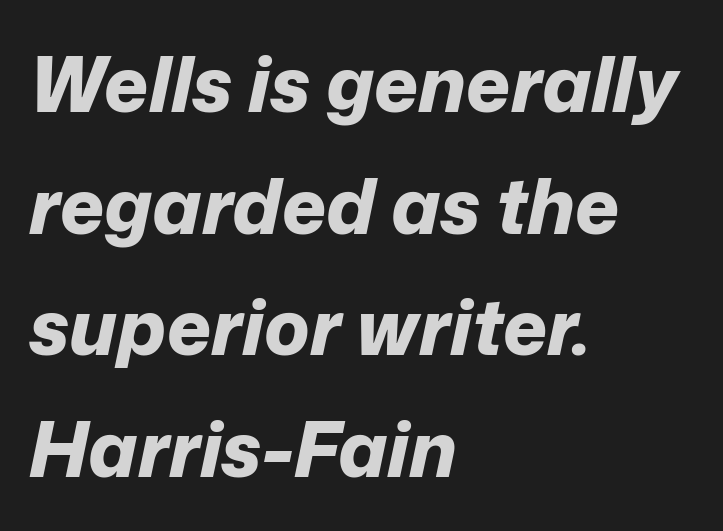
Q: Is the text bold? A: Yes.
Q: Is the text italic (slanted)? A: Yes, it leans right by about 12 degrees.
Q: Is the text underlined? A: No.
Q: How is the paragraph aligned? A: Left-aligned.
Q: Is the spacing between letters normal or unusually wide? A: Normal.
Q: Is the spacing between lines tight, normal or loose? A: Normal.
Q: Width (condensed, normal, or wide)? A: Normal.
Q: Stroke contrast? A: Low.
Q: x-height? A: Medium.
Q: Monospaced? A: No.
